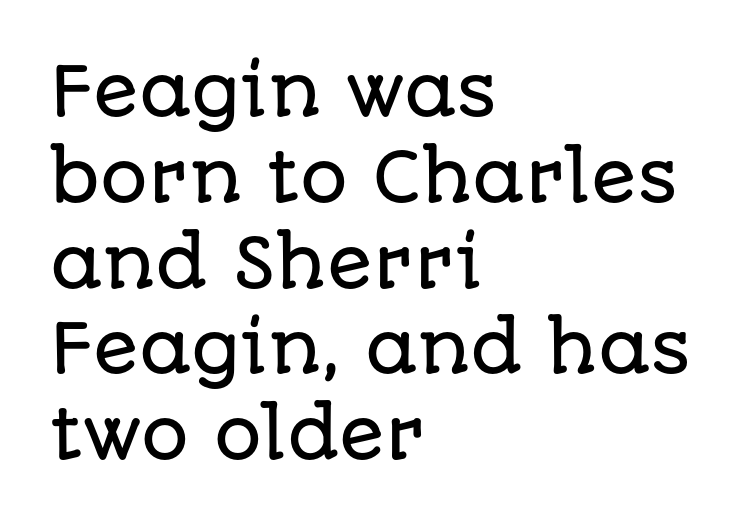
One-word summary of the alignment: left. A typesetter would mark this as roman, not italic. The rendering shows plain stroke endings on the letterforms — a sans-serif design. Successive baselines arrive at the customary interval. A typesetter would call this zero additional tracking. Unmarked baselines from the first word to the last.
